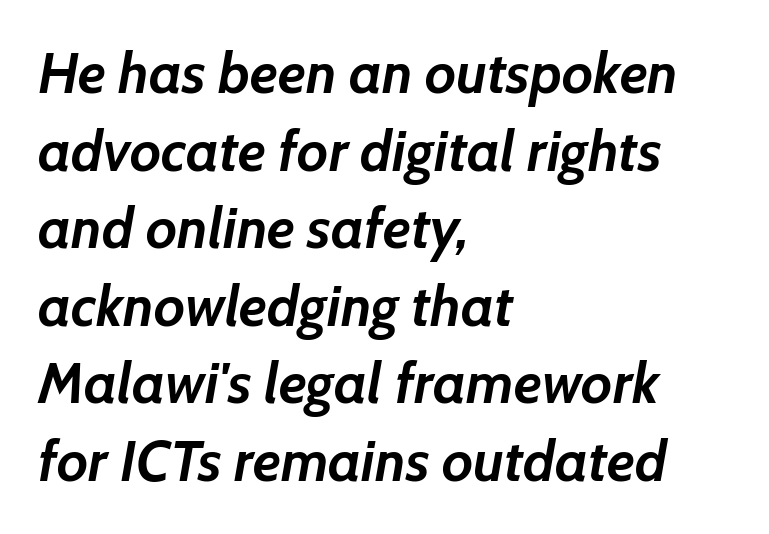
{"italic": "yes", "lean": "right", "slant_degrees": 7, "bold": "yes", "weight": "semibold", "width": "normal", "stroke_contrast": "low", "x_height": "medium", "monospaced": "no", "underline": "no", "align": "left", "line_spacing": "normal", "line_spacing_ratio": 1.36, "letter_spacing": "normal", "letter_spacing_em": 0.0, "glyph_px": 57}
